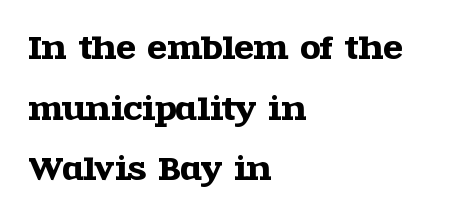
Q: Is the text italic (slanted)? A: No, it is upright.
Q: Is the typeface a serif or a sans-serif typeface? A: Serif.
Q: Is the text underlined? A: No.
Q: How is the paragraph aligned? A: Left-aligned.
Q: Is the spacing between letters normal or unusually wide? A: Normal.
Q: Is the spacing between lines tight, normal or loose? A: Loose.
Q: Width (condensed, normal, or wide)? A: Wide.
Q: x-height? A: Large.
Q: Monospaced? A: No.
